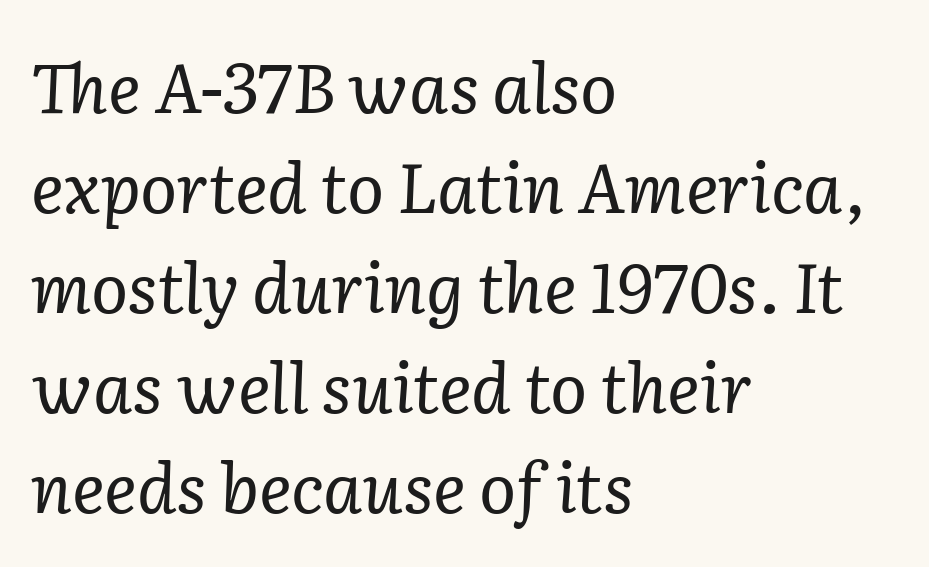
Q: Is the text bold? A: No.
Q: Is the text italic (slanted)? A: Yes, it leans right by about 2 degrees.
Q: Is the typeface a serif or a sans-serif typeface? A: Serif.
Q: Is the text underlined? A: No.
Q: How is the paragraph aligned? A: Left-aligned.
Q: Is the spacing between letters normal or unusually wide? A: Normal.
Q: Is the spacing between lines tight, normal or loose? A: Normal.
Q: Width (condensed, normal, or wide)? A: Normal.
Q: Stroke contrast? A: Low.
Q: x-height? A: Medium.
Q: Monospaced? A: No.
